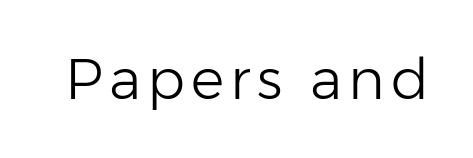
Is there any slant? The stems are plumb. No letter is thick-stroked: the sample isn't bold. A typesetter would label this face a sans. A clean baseline with only descenders dipping below it. Is this a fixed-width face? No — the glyphs have proportional, varying widths.
